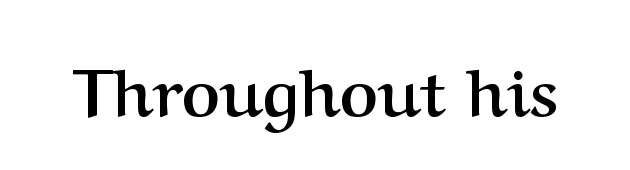
{"serif": "yes", "italic": "no", "bold": "yes", "weight": "semibold", "width": "normal", "stroke_contrast": "medium", "x_height": "medium", "monospaced": "no", "underline": "no", "letter_spacing": "normal", "letter_spacing_em": 0.0, "glyph_px": 66}
